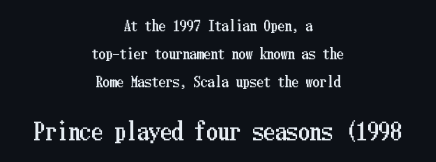
Q: Is the text italic (slanted)? A: No, it is upright.
Q: Is the text underlined? A: No.
Q: How is the paragraph aligned? A: Centered.
Q: Is the spacing between letters normal or unusually wide? A: Normal.
Q: Is the spacing between lines tight, normal or loose? A: Loose.
Q: Which block of text is set in a larger size, the first (top) or the second (bottom)? A: The second (bottom) one.
